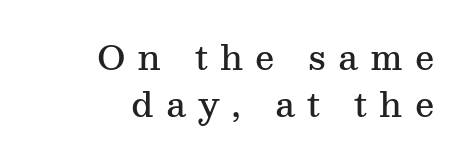
The image shows 34 px semibold serif type, upright; set right-aligned, normal line spacing (1.38x), unusually wide letter spacing (+0.35 em), not underlined; medium stroke contrast and a medium x-height.
